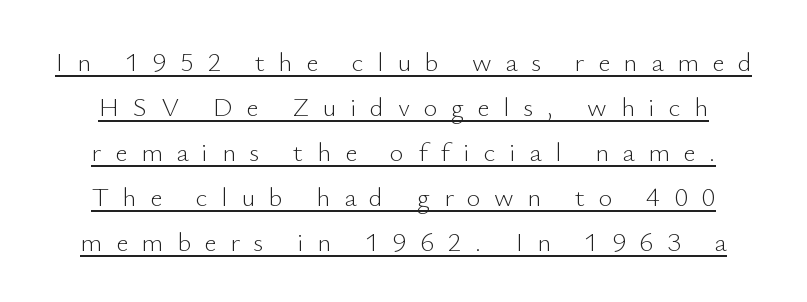
{"italic": "no", "bold": "no", "underline": "yes", "line_spacing": "normal", "line_spacing_ratio": 1.67, "letter_spacing": "wide", "letter_spacing_em": 0.5, "glyph_px": 27}
